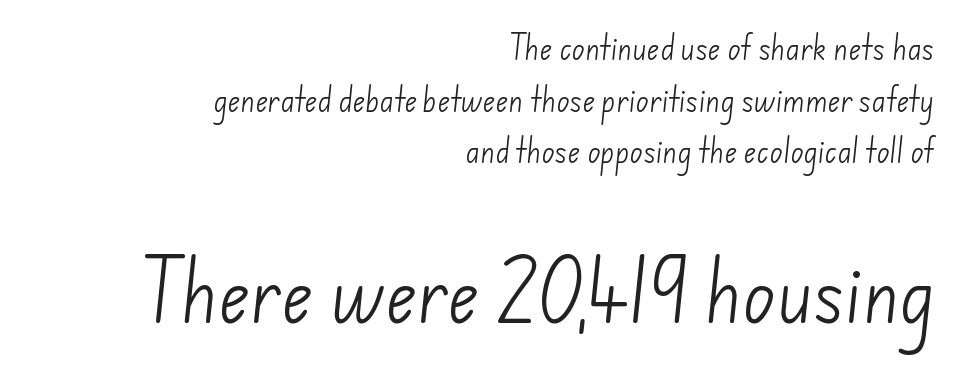
The image shows 68 px light sans-serif type; set right-aligned, loose line spacing (1.91x), normal letter spacing, not underlined; the second (bottom) block is 2.52x larger; low stroke contrast and a small x-height.
